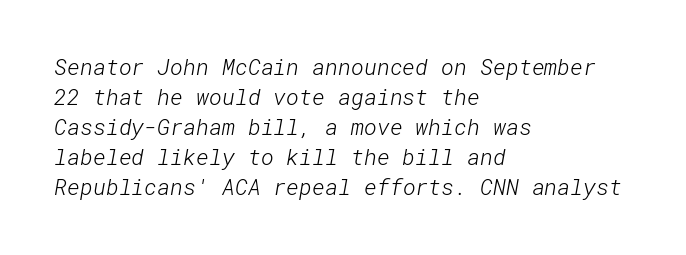
The image shows 22 px text type; set left-aligned, normal line spacing (1.36x), normal letter spacing, not underlined.
